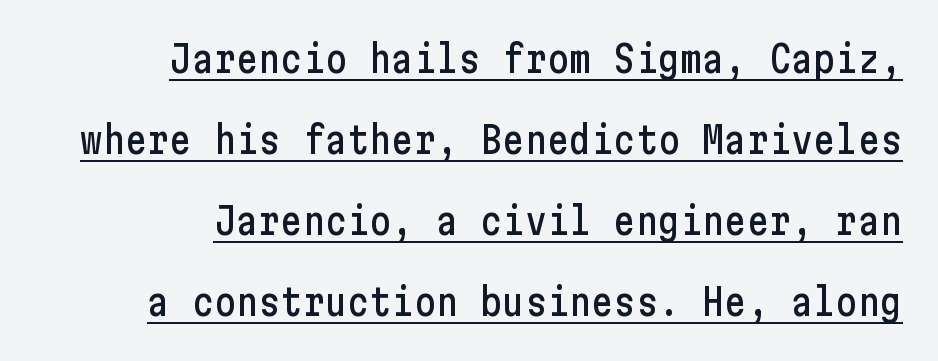
{"serif": "no", "italic": "no", "width": "condensed", "stroke_contrast": "low", "x_height": "medium", "underline": "yes", "align": "right", "line_spacing": "loose", "line_spacing_ratio": 2.19, "letter_spacing": "normal", "letter_spacing_em": 0.0, "glyph_px": 37}
